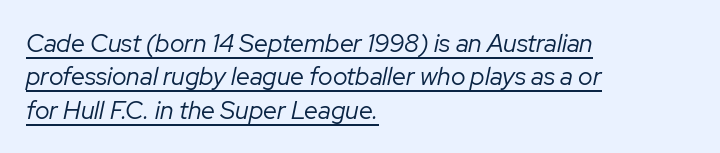
Posture: slanted. How are the letters spaced? Ordinarily, with no added tracking. What's the leading like? Ordinary, nothing unusual. A baseline rule has been typeset under these characters. Alignment: flush left. Heaviness? Minimal to ordinary, like unemphasized prose.
